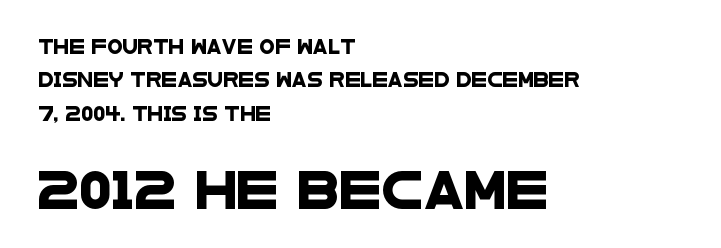
Q: Is the typeface a serif or a sans-serif typeface? A: Sans-serif.
Q: Is the text underlined? A: No.
Q: How is the paragraph aligned? A: Left-aligned.
Q: Is the spacing between letters normal or unusually wide? A: Normal.
Q: Is the spacing between lines tight, normal or loose? A: Loose.
Q: Which block of text is set in a larger size, the first (top) or the second (bottom)? A: The second (bottom) one.
Q: Width (condensed, normal, or wide)? A: Wide.
Q: Stroke contrast? A: Low.
Q: x-height? A: Large.
Q: Monospaced? A: No.
